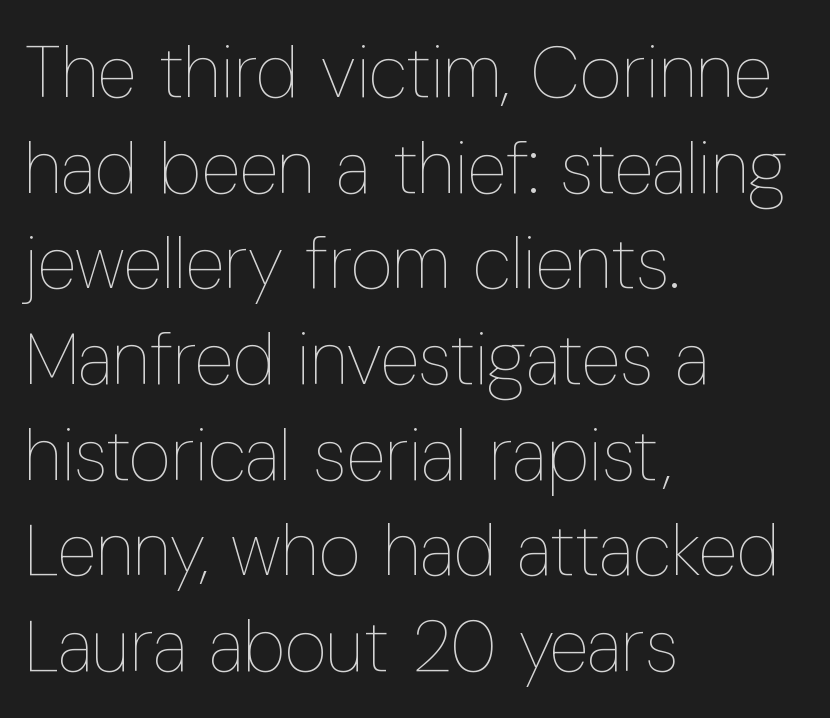
{"italic": "no", "bold": "no", "weight": "thin", "width": "condensed", "stroke_contrast": "low", "x_height": "medium", "monospaced": "no", "underline": "no", "align": "left", "line_spacing": "normal", "line_spacing_ratio": 1.31, "letter_spacing": "normal", "letter_spacing_em": 0.0, "glyph_px": 73}
